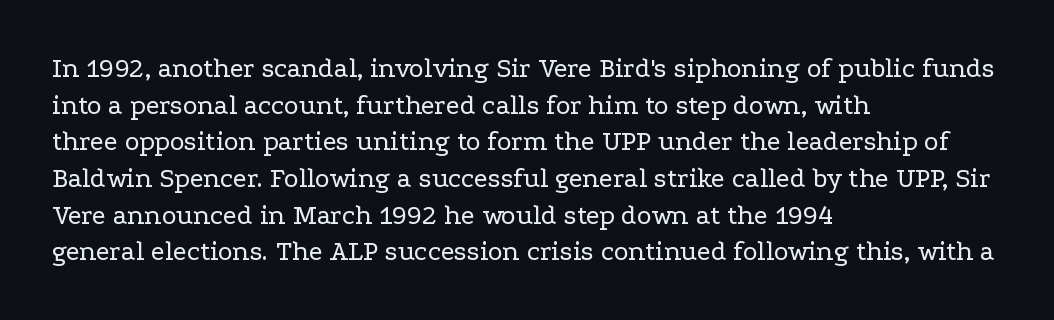
{"serif": "yes", "italic": "no", "bold": "no", "weight": "regular", "width": "wide", "stroke_contrast": "low", "x_height": "medium", "monospaced": "no", "underline": "no", "align": "left", "line_spacing": "normal", "line_spacing_ratio": 1.31, "letter_spacing": "normal", "letter_spacing_em": 0.0, "glyph_px": 28}
